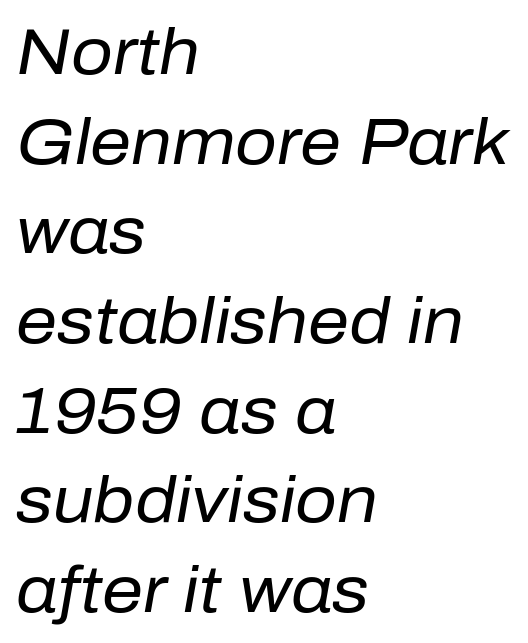
Q: Is the text bold? A: No.
Q: Is the text italic (slanted)? A: Yes, it leans right by about 10 degrees.
Q: Is the text underlined? A: No.
Q: How is the paragraph aligned? A: Left-aligned.
Q: Is the spacing between letters normal or unusually wide? A: Normal.
Q: Is the spacing between lines tight, normal or loose? A: Normal.
Q: Width (condensed, normal, or wide)? A: Normal.
Q: Stroke contrast? A: Low.
Q: x-height? A: Medium.
Q: Monospaced? A: No.
